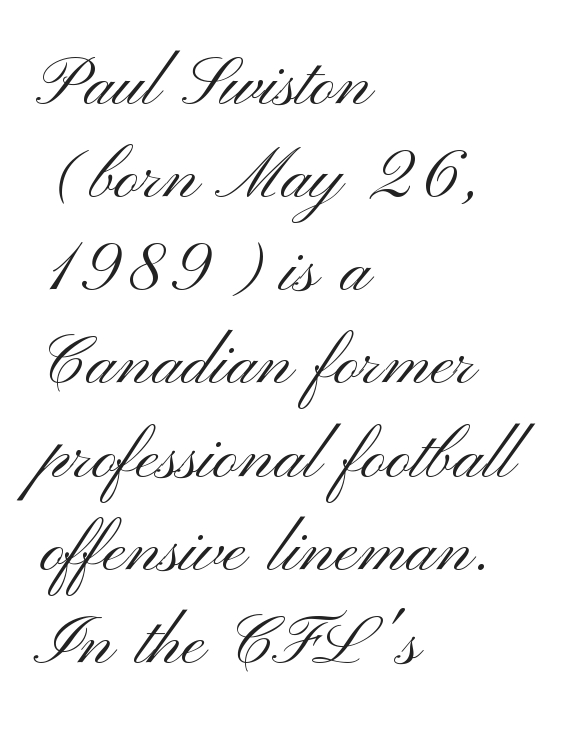
{"serif": "no", "bold": "no", "weight": "light", "width": "wide", "stroke_contrast": "medium", "x_height": "small", "monospaced": "no", "underline": "no", "align": "left", "line_spacing": "normal", "line_spacing_ratio": 1.35, "letter_spacing": "normal", "letter_spacing_em": 0.0, "glyph_px": 69}
